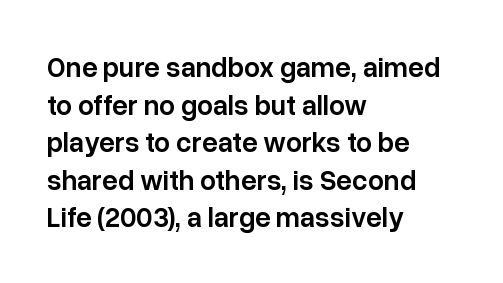
The face used here is proportionally spaced, like ordinary book or web type. Posture: straight, roman, zero tilt. Moderately thickened strokes mark this as semibold type. Regarding serifs, this sample does without them.
